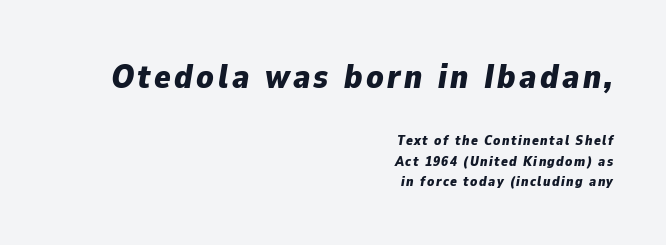
Q: Is the text bold? A: Yes.
Q: Is the text italic (slanted)? A: Yes, it leans right by about 9 degrees.
Q: Is the text underlined? A: No.
Q: How is the paragraph aligned? A: Right-aligned.
Q: Is the spacing between lines tight, normal or loose? A: Normal.
Q: Which block of text is set in a larger size, the first (top) or the second (bottom)? A: The first (top) one.
Q: Width (condensed, normal, or wide)? A: Normal.
Q: Stroke contrast? A: Low.
Q: x-height? A: Medium.
Q: Monospaced? A: No.
